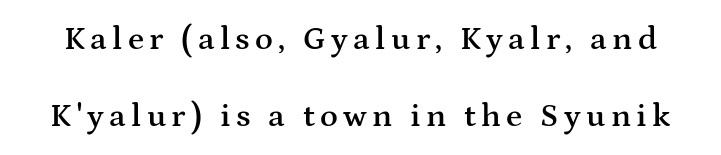
{"serif": "yes", "italic": "no", "bold": "semi", "weight": "semibold", "width": "wide", "stroke_contrast": "medium", "x_height": "medium", "monospaced": "no", "underline": "no", "line_spacing": "loose", "line_spacing_ratio": 2.33, "glyph_px": 33}
